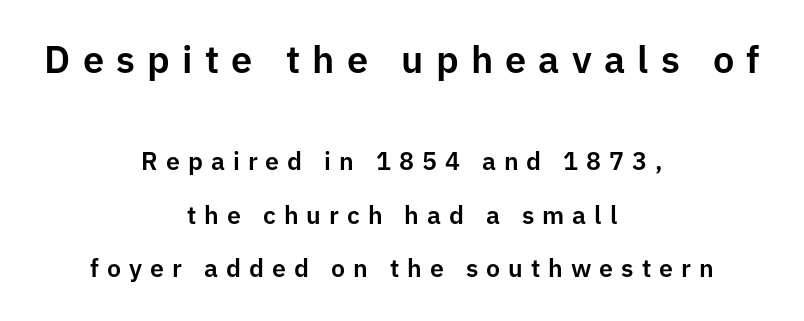
{"serif": "no", "italic": "no", "width": "normal", "stroke_contrast": "low", "x_height": "medium", "monospaced": "no", "underline": "no", "align": "center", "line_spacing": "loose", "line_spacing_ratio": 2.13, "letter_spacing": "wide", "letter_spacing_em": 0.32, "larger_block": "first", "size_ratio": 1.52, "glyph_px": 38}
